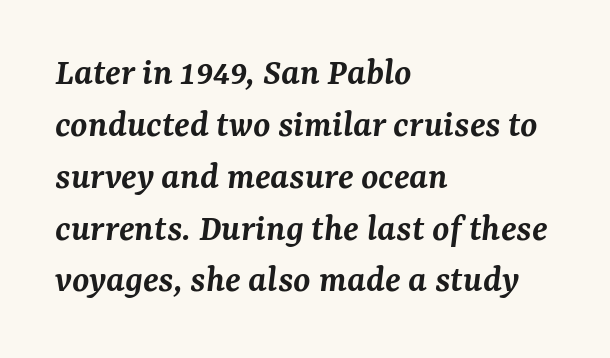
{"serif": "yes", "italic": "yes", "lean": "right", "slant_degrees": 7, "bold": "semi", "weight": "semibold", "width": "normal", "stroke_contrast": "medium", "x_height": "medium", "monospaced": "no", "underline": "no", "align": "left", "line_spacing": "normal", "line_spacing_ratio": 1.33, "letter_spacing": "normal", "letter_spacing_em": 0.0, "glyph_px": 39}
